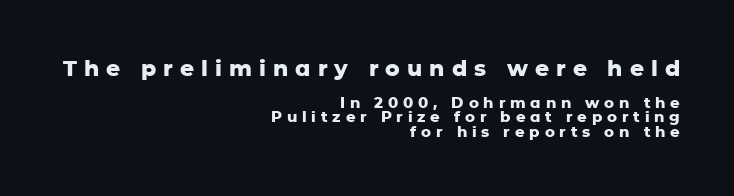
{"italic": "no", "bold": "yes", "underline": "no", "align": "right", "line_spacing": "tight", "line_spacing_ratio": 0.97, "letter_spacing": "wide", "letter_spacing_em": 0.32, "larger_block": "first", "size_ratio": 1.47, "glyph_px": 22}
